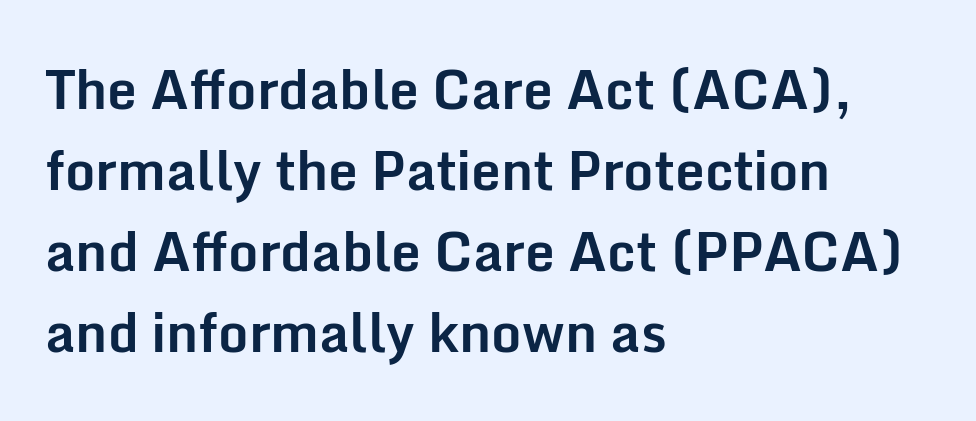
The typography opts for an upright posture over an oblique one. Compared with an ordinary text face, these strokes are far heavier — a full bold. You could not count columns in this text — the font is proportionally spaced. The text was rendered using a sans face with plain stroke endings. The face used here is rendered with its standard letterfit.
